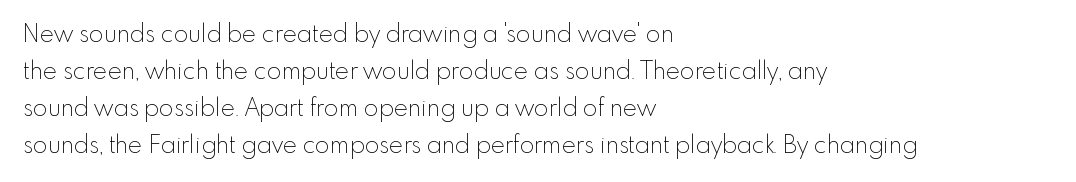
Vertical strokes here are truly vertical. Every row of glyphs begins at an identical x-position on the left. Between one letter and the next there's only the usual sliver of space. Only glyphs here, with clear space below each row.
